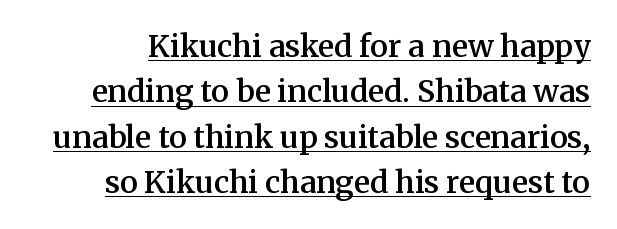
The image shows 30 px semibold serif type, upright; set normal line spacing (1.51x), normal letter spacing, underlined; medium stroke contrast and a medium x-height.
